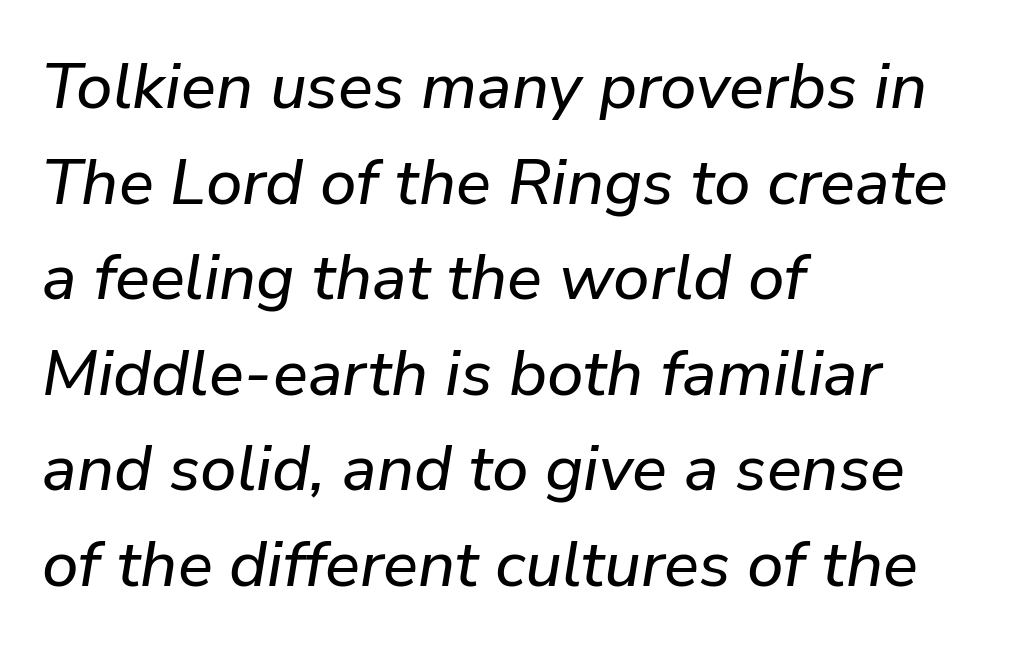
The image shows 65 px text type, italic (leaning right); set left-aligned, normal line spacing (1.47x), normal letter spacing, not underlined; low stroke contrast and a medium x-height.
